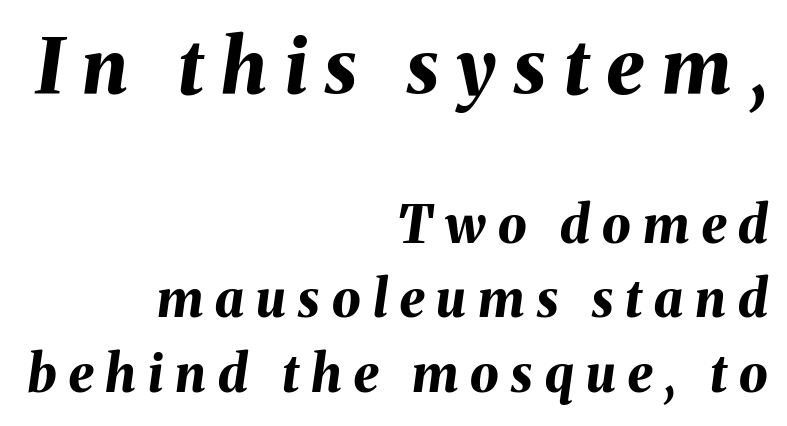
{"italic": "yes", "lean": "right", "slant_degrees": 8, "bold": "yes", "weight": "bold", "width": "normal", "stroke_contrast": "medium", "x_height": "medium", "monospaced": "no", "underline": "no", "align": "right", "line_spacing": "normal", "line_spacing_ratio": 1.47, "letter_spacing": "wide", "letter_spacing_em": 0.24, "larger_block": "first", "size_ratio": 1.49, "glyph_px": 76}
